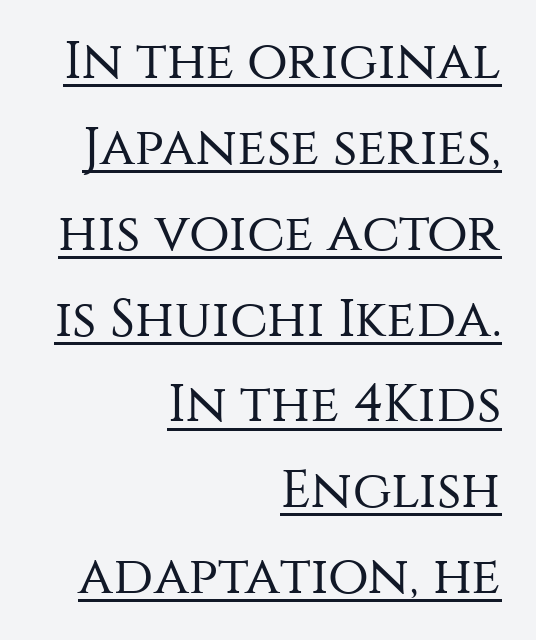
The image shows 53 px regular-weight sans-serif type, upright; set right-aligned, normal line spacing (1.62x), normal letter spacing, underlined; medium stroke contrast and a large x-height.
